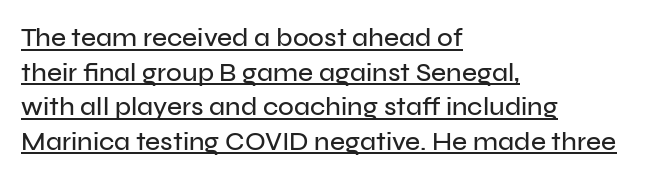
If you drew a line through each stem, it would be perfectly vertical. Each word holds together tightly as a unit, with standard inter-letter gaps. Alignment: flush left. Leading matches the norm, producing a regular column. Has an underline been added? It has.
